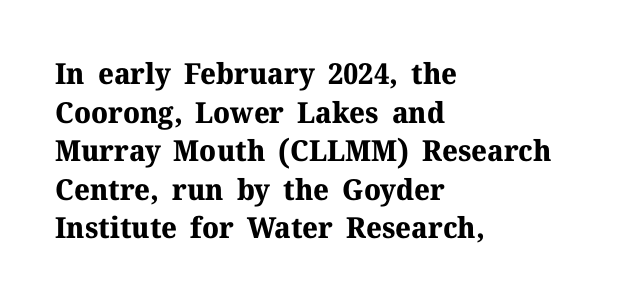
{"serif": "yes", "italic": "no", "bold": "yes", "weight": "bold", "width": "normal", "stroke_contrast": "medium", "x_height": "medium", "monospaced": "no", "underline": "no", "align": "left", "line_spacing": "normal", "line_spacing_ratio": 1.33, "letter_spacing": "normal", "letter_spacing_em": 0.0, "glyph_px": 29}
